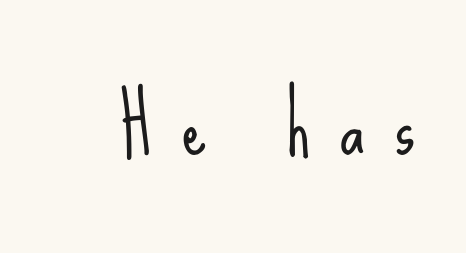
Nothing heavy about these letters — not bold at all. Proportional: the letters do not fall into vertical columns. How are the letters spaced? Widely, with obvious added tracking. The gap between lines stays unmarked. The typography opts for an upright posture over an oblique one.
